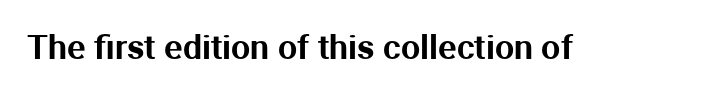
Unlike a traditional serif, this face leaves its strokes unadorned. Character widths vary here, with narrow letters taking less room than wide ones. Compared with typical body copy, the letter spacing here is the same. This sample uses an upright cut, with every glyph sitting square on the baseline. Descender tails drop into unmarked territory.
